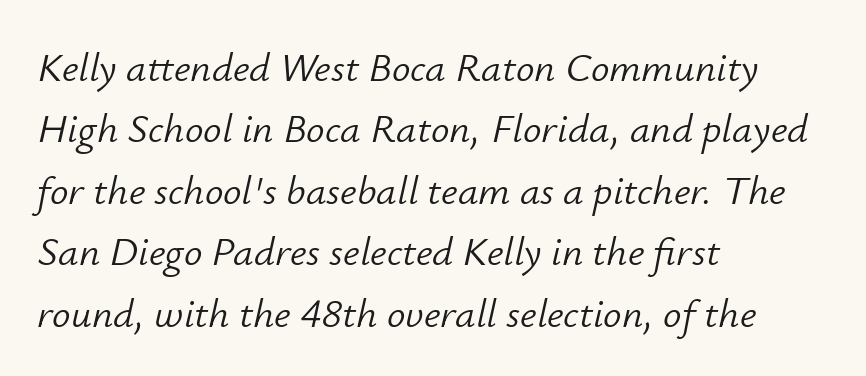
{"italic": "yes", "lean": "right", "slant_degrees": 12, "bold": "no", "weight": "light", "width": "normal", "stroke_contrast": "low", "x_height": "small", "monospaced": "no", "underline": "no", "align": "left", "line_spacing": "normal", "line_spacing_ratio": 1.5, "letter_spacing": "normal", "letter_spacing_em": 0.0, "glyph_px": 41}
